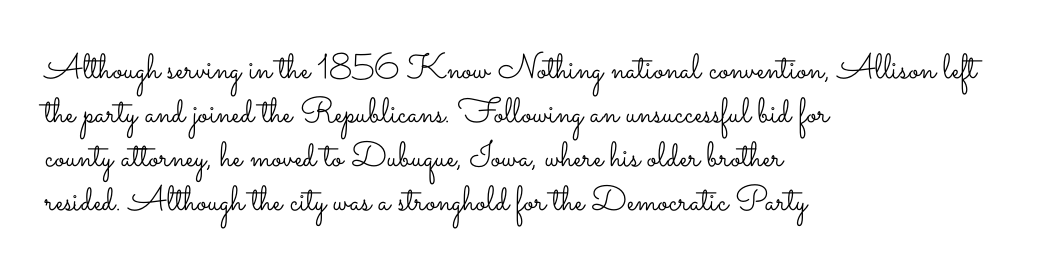
If you measured baseline to baseline, you'd find a middling distance. Type without underlining. No letter is thick-stroked: the sample isn't bold. The tracking reads as untouched default to a designer's eye.
